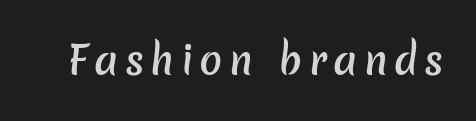
{"serif": "no", "bold": "semi", "weight": "semibold", "width": "normal", "stroke_contrast": "low", "x_height": "medium", "monospaced": "no", "underline": "no", "glyph_px": 38}
